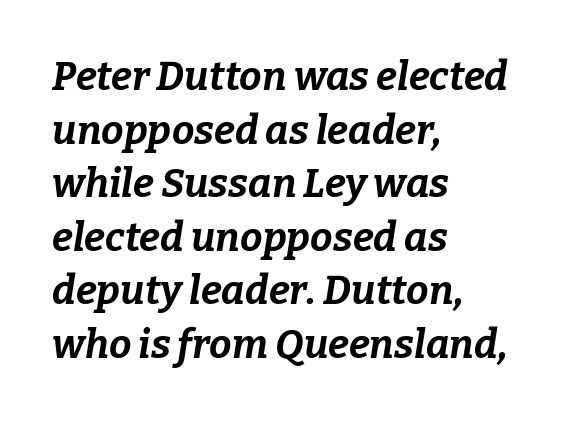
The image shows 40 px bold type, italic (leaning right); set left-aligned, normal line spacing (1.34x), normal letter spacing, not underlined; low stroke contrast and a medium x-height.
